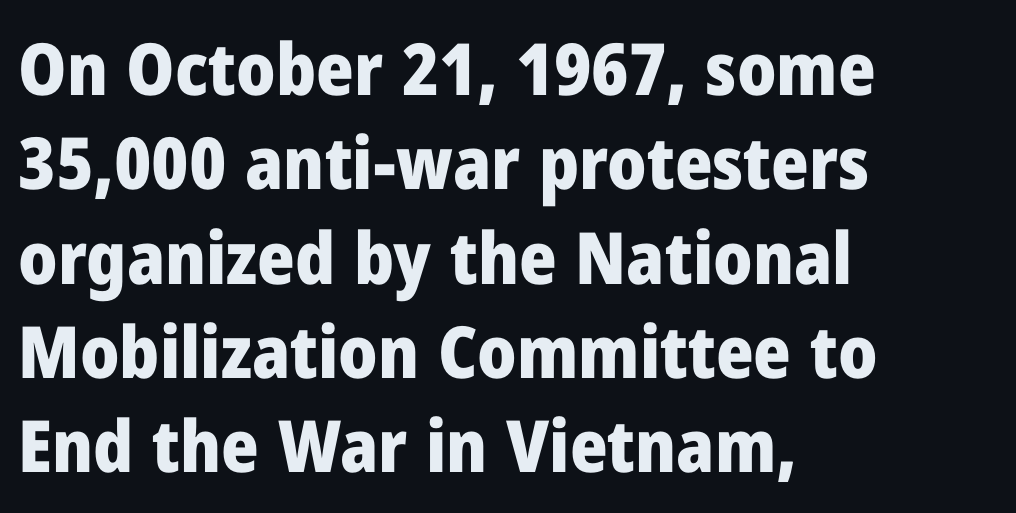
The image shows 72 px heavy sans-serif type, upright; set left-aligned, normal line spacing (1.31x), normal letter spacing, not underlined; low stroke contrast and a medium x-height.
